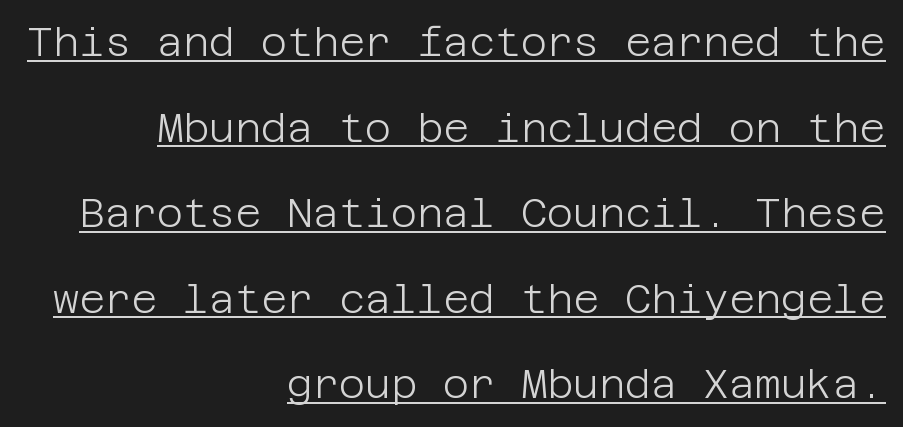
Q: Is the text bold? A: No.
Q: Is the text italic (slanted)? A: No, it is upright.
Q: Is the typeface a serif or a sans-serif typeface? A: Sans-serif.
Q: Is the text underlined? A: Yes.
Q: How is the paragraph aligned? A: Right-aligned.
Q: Is the spacing between letters normal or unusually wide? A: Normal.
Q: Is the spacing between lines tight, normal or loose? A: Loose.
Q: Width (condensed, normal, or wide)? A: Normal.
Q: Stroke contrast? A: Low.
Q: x-height? A: Large.
